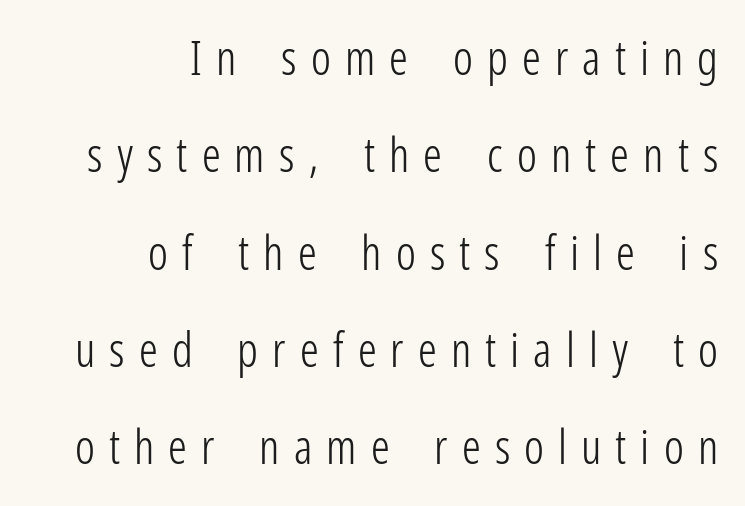
{"serif": "no", "italic": "no", "bold": "no", "weight": "light", "width": "condensed", "stroke_contrast": "low", "x_height": "medium", "monospaced": "no", "underline": "no", "align": "right", "line_spacing": "loose", "line_spacing_ratio": 2.07, "letter_spacing": "wide", "letter_spacing_em": 0.3, "glyph_px": 47}
